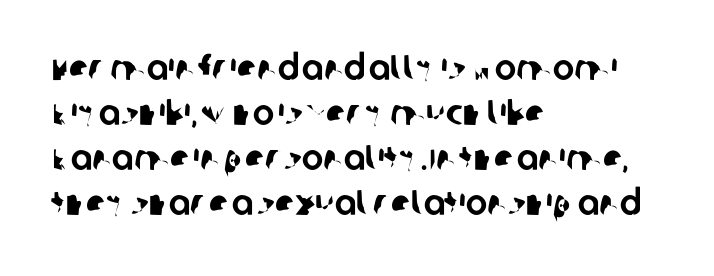
The image shows 36 px sans-serif type; set left-aligned, normal line spacing (1.25x), normal letter spacing, not underlined; low stroke contrast and a large x-height.
